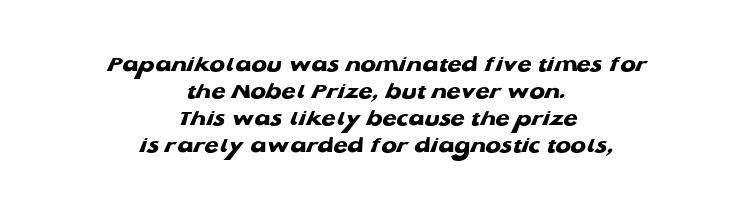
{"bold": "yes", "underline": "no", "align": "center", "line_spacing_ratio": 1.18, "letter_spacing": "normal", "letter_spacing_em": 0.0, "glyph_px": 23}
